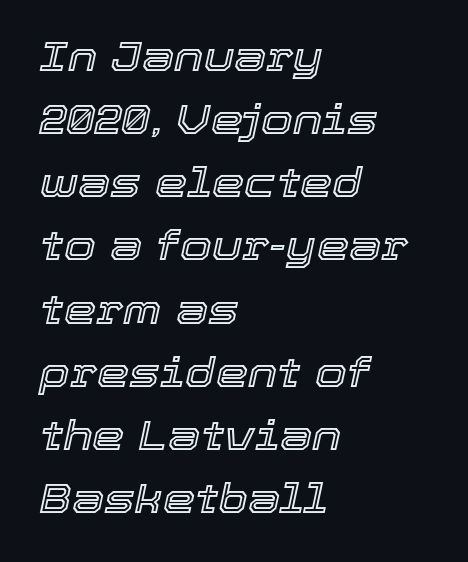
Q: Is the text italic (slanted)? A: Yes, it leans right by about 12 degrees.
Q: Is the text underlined? A: No.
Q: How is the paragraph aligned? A: Left-aligned.
Q: Is the spacing between letters normal or unusually wide? A: Normal.
Q: Is the spacing between lines tight, normal or loose? A: Normal.
Q: Width (condensed, normal, or wide)? A: Normal.
Q: x-height? A: Medium.
Q: Monospaced? A: No.
